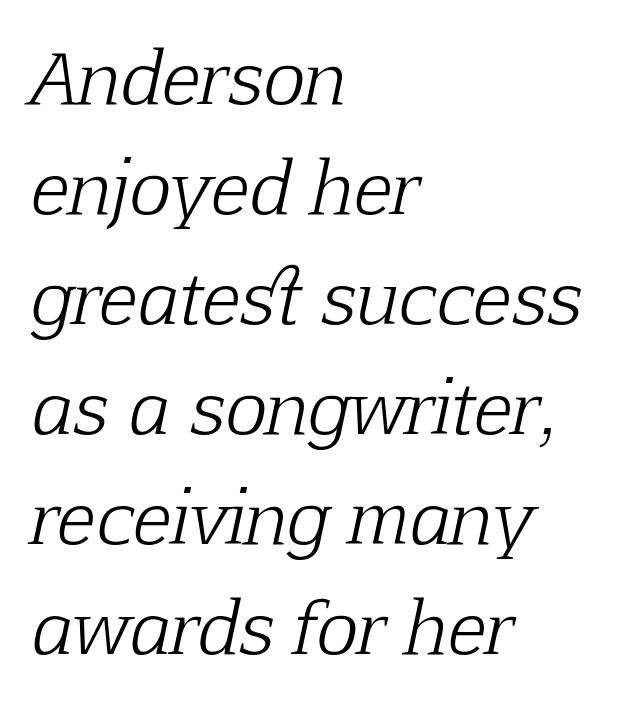
Honestly, the letter spacing is just normal — you wouldn't notice it. The passage shown stacks its lines at a standard gap. Looks like regular typesetting: each glyph gets only the width it needs. Plain, unruled lines of type. Is this a heavy cut? Hardly; it is regular or lighter.
